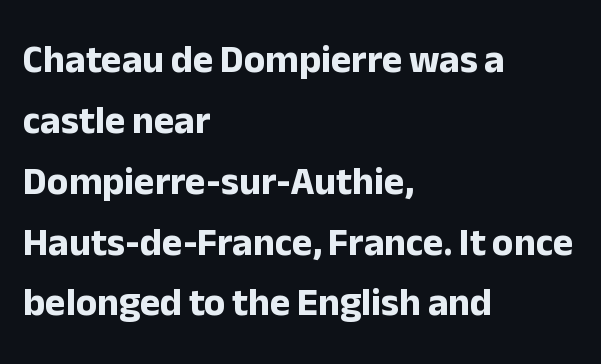
The image shows 39 px bold sans-serif type, upright; set left-aligned, normal line spacing (1.56x), normal letter spacing, not underlined; low stroke contrast and a medium x-height.
